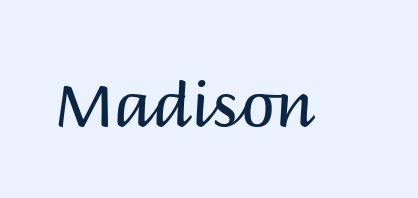
The image shows 60 px regular-weight sans-serif type; set normal letter spacing, not underlined; medium stroke contrast and a large x-height.
